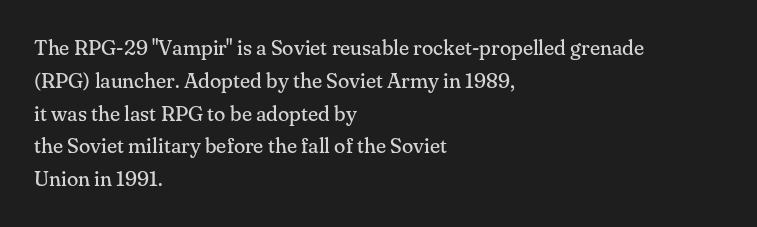
The image shows 21 px text type, upright; set left-aligned, normal line spacing (1.56x), normal letter spacing, not underlined.
